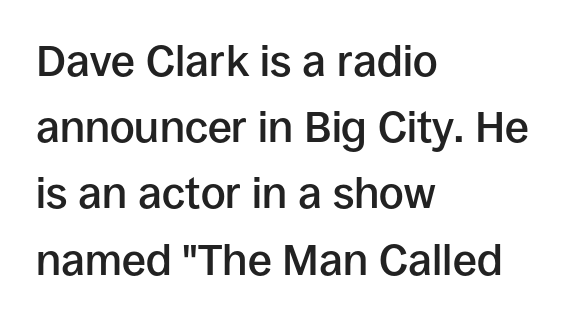
The image shows 43 px semibold sans-serif type, upright; set left-aligned, normal line spacing (1.54x), normal letter spacing, not underlined; low stroke contrast and a large x-height.
